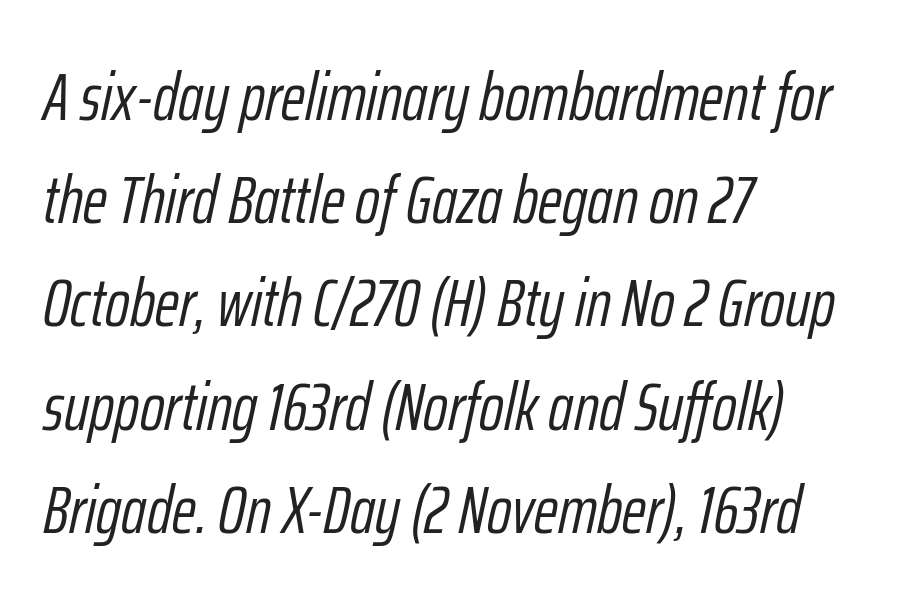
Short note: letters normally spaced. Stems here are at most as thick as an everyday book face. The leading is moderate, giving the passage an even texture. Posture: slanted. A typesetter would call this proportional, since set widths differ per character. Rule under the text: the space is simply empty.
